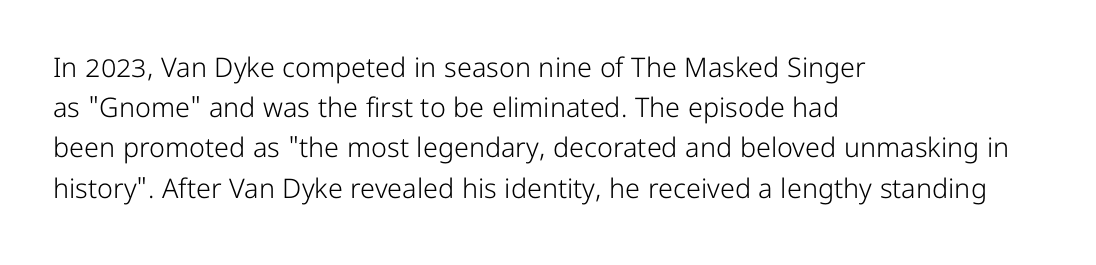
The paragraph shown leans on its left margin. Has an underline been added? It has not. The font's upright variant was chosen for this text. The cut favours lightness, reaching ordinary text weight at its darkest.
